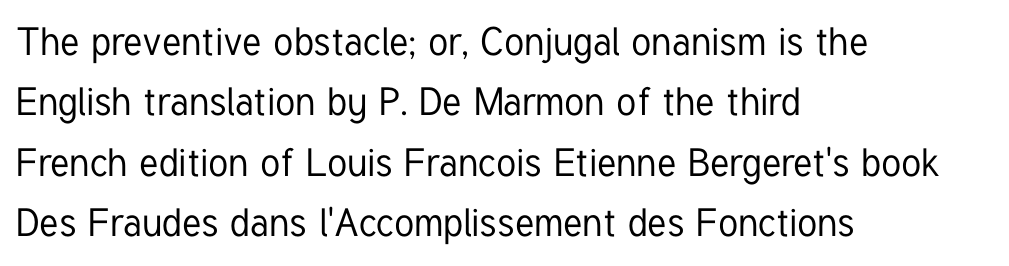
Q: Is the text italic (slanted)? A: No, it is upright.
Q: Is the typeface a serif or a sans-serif typeface? A: Sans-serif.
Q: Is the text underlined? A: No.
Q: How is the paragraph aligned? A: Left-aligned.
Q: Is the spacing between letters normal or unusually wide? A: Normal.
Q: Is the spacing between lines tight, normal or loose? A: Normal.
Q: Width (condensed, normal, or wide)? A: Condensed.
Q: Stroke contrast? A: Low.
Q: x-height? A: Medium.
Q: Monospaced? A: No.
